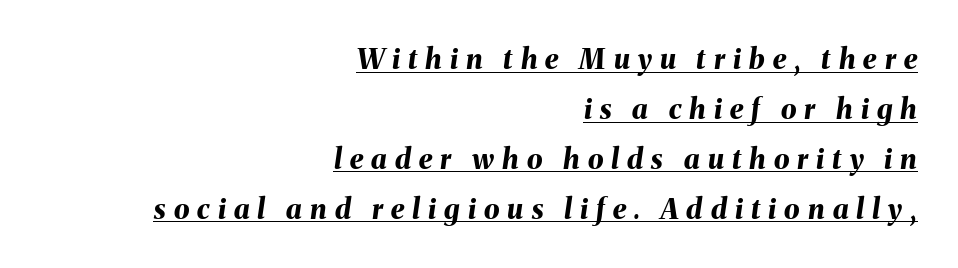
The image shows 28 px bold type, italic (leaning right); set right-aligned, line spacing 1.78x, unusually wide letter spacing (+0.29 em), underlined; medium stroke contrast and a medium x-height.
